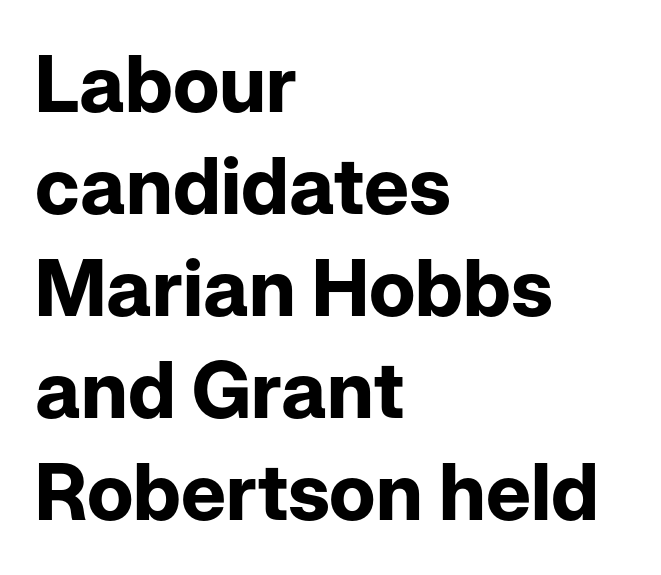
Q: Is the text bold? A: Yes.
Q: Is the text italic (slanted)? A: No, it is upright.
Q: Is the typeface a serif or a sans-serif typeface? A: Sans-serif.
Q: Is the text underlined? A: No.
Q: How is the paragraph aligned? A: Left-aligned.
Q: Is the spacing between letters normal or unusually wide? A: Normal.
Q: Is the spacing between lines tight, normal or loose? A: Normal.
Q: Width (condensed, normal, or wide)? A: Normal.
Q: Stroke contrast? A: Low.
Q: x-height? A: Medium.
Q: Monospaced? A: No.
